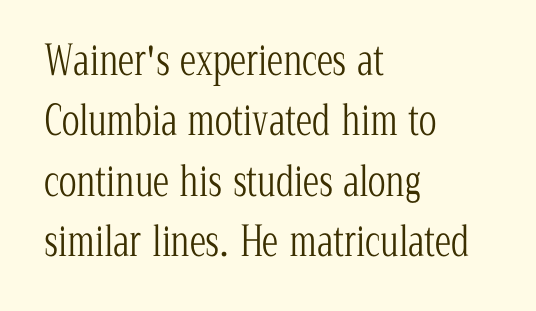
Q: Is the text bold? A: No.
Q: Is the text italic (slanted)? A: No, it is upright.
Q: Is the typeface a serif or a sans-serif typeface? A: Serif.
Q: Is the text underlined? A: No.
Q: How is the paragraph aligned? A: Left-aligned.
Q: Is the spacing between letters normal or unusually wide? A: Normal.
Q: Is the spacing between lines tight, normal or loose? A: Normal.
Q: Width (condensed, normal, or wide)? A: Condensed.
Q: Stroke contrast? A: Low.
Q: x-height? A: Medium.
Q: Monospaced? A: No.
